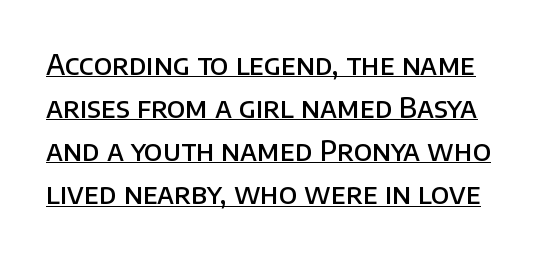
{"serif": "no", "italic": "no", "bold": "semi", "weight": "semibold", "width": "normal", "stroke_contrast": "low", "x_height": "large", "monospaced": "no", "underline": "yes", "line_spacing": "normal", "line_spacing_ratio": 1.54, "letter_spacing": "normal", "letter_spacing_em": 0.0, "glyph_px": 28}
